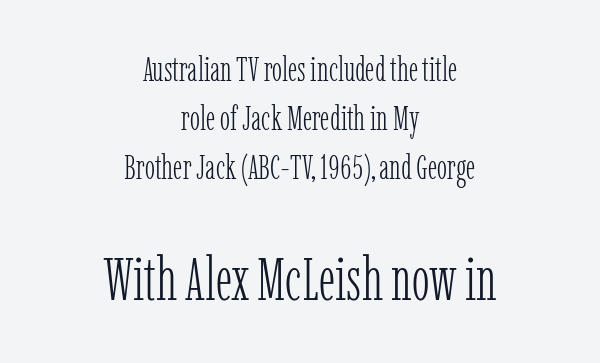
Each letter keeps its own natural width here, so spacing adapts to shape. Unmarked baselines from the first word to the last. The line texture is even and compact thanks to regular tracking. Compared with a typical body face, this is equally light or lighter still. The typesetter chose a symmetrical, centered arrangement here. The axis of the letterforms is exactly vertical.
